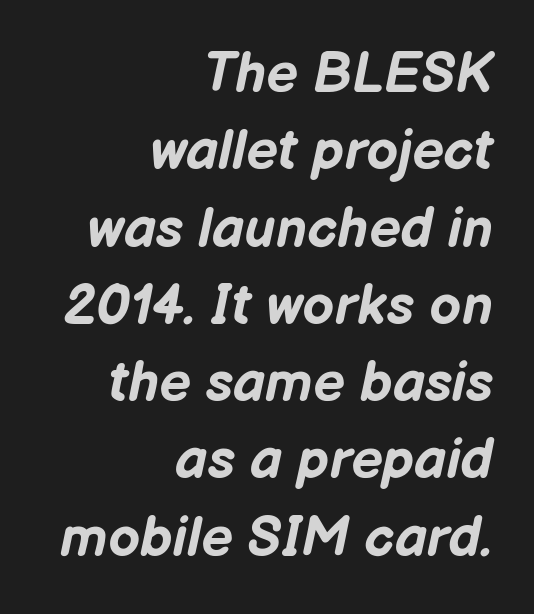
{"italic": "yes", "lean": "right", "slant_degrees": 12, "bold": "yes", "weight": "bold", "width": "normal", "stroke_contrast": "low", "x_height": "medium", "monospaced": "no", "underline": "no", "align": "right", "line_spacing": "normal", "line_spacing_ratio": 1.38, "letter_spacing": "normal", "letter_spacing_em": 0.0, "glyph_px": 56}
